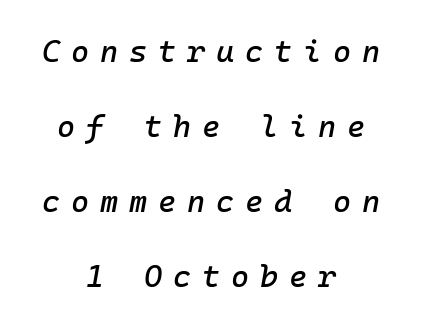
{"italic": "yes", "lean": "right", "slant_degrees": 10, "width": "normal", "stroke_contrast": "low", "x_height": "medium", "monospaced": "yes", "underline": "no", "align": "center", "line_spacing": "loose", "line_spacing_ratio": 2.42, "letter_spacing": "wide", "letter_spacing_em": 0.35, "glyph_px": 31}
